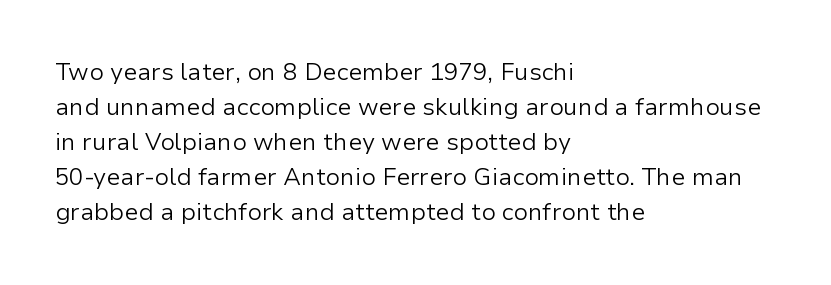
The image shows 24 px text type, upright; set left-aligned, normal line spacing (1.46x), normal letter spacing, not underlined.
